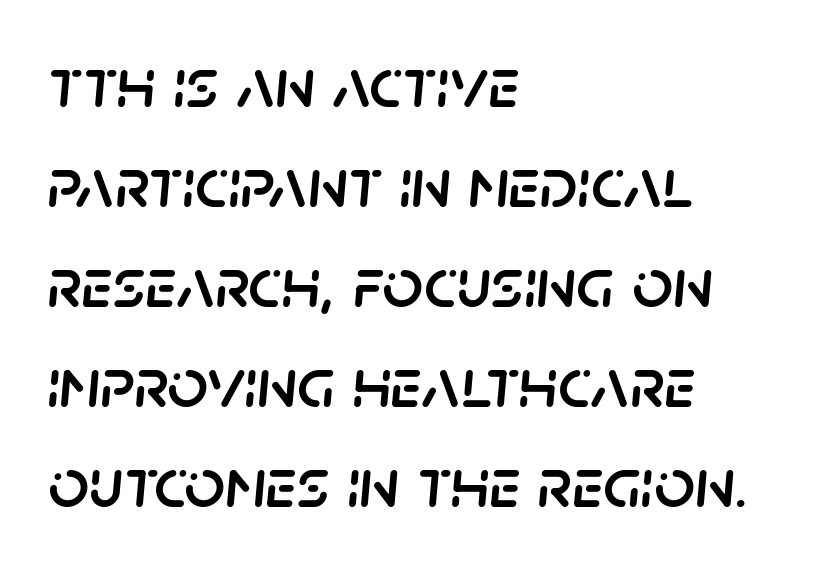
The image shows 71 px text type, italic (leaning right); set left-aligned, normal line spacing (1.41x), normal letter spacing, not underlined; low stroke contrast and a large x-height.
